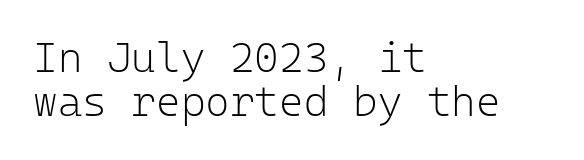
The image shows 42 px light sans-serif type, upright, monospaced; set left-aligned, tight line spacing (1.05x), normal letter spacing, not underlined; low stroke contrast and a medium x-height.
